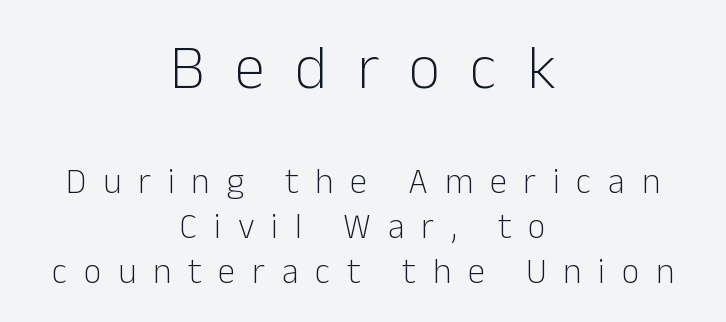
One glance says typical: line gaps are just what's usual. The letters advance in unequal steps, a hallmark of proportional type. The rendering shows plain stroke endings on the letterforms — a sans-serif design. Honestly, the letter spacing is so wide it's the main thing you notice.
